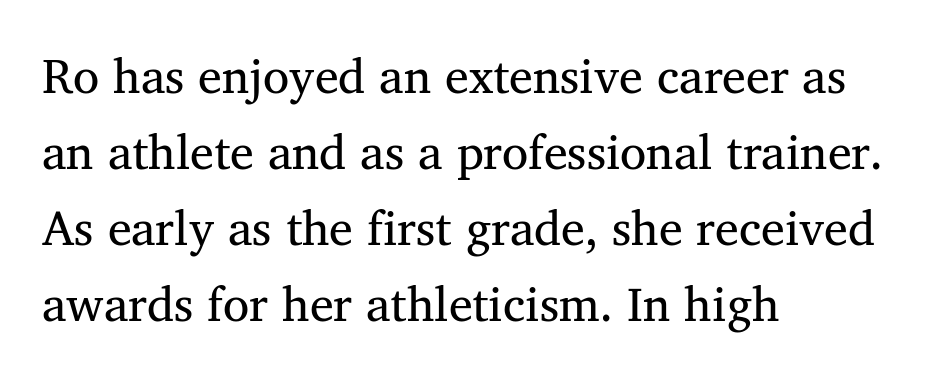
The image shows 48 px regular-weight serif type, upright; set left-aligned, normal line spacing (1.58x), normal letter spacing, not underlined; medium stroke contrast and a medium x-height.
